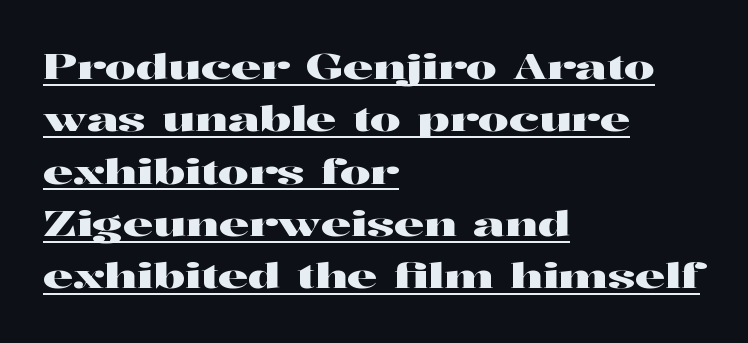
The image shows 34 px wide serif type, upright; set left-aligned, normal line spacing (1.54x), normal letter spacing, underlined; high stroke contrast and a medium x-height.
